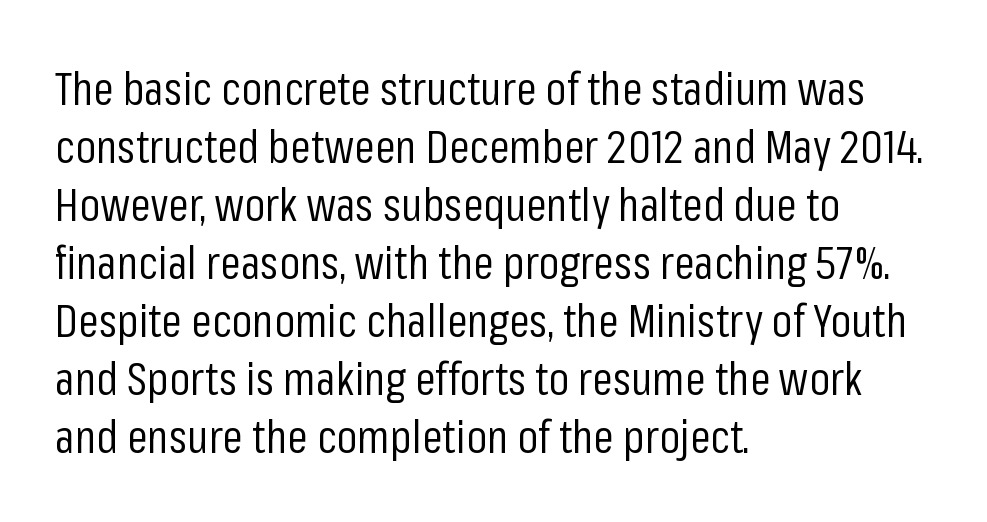
The line-height multiplier appears to be the usual default. Tall strokes in this sample are plumb rather than angled. A bare baseline throughout the passage. Nothing heavy about these letters — not bold at all. This rendering uses left alignment, leaving the right contour irregular.
